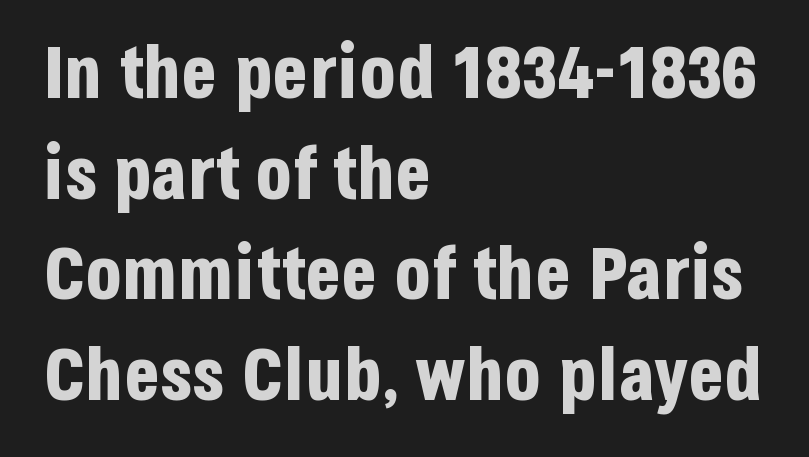
{"serif": "no", "italic": "no", "bold": "yes", "weight": "bold", "width": "condensed", "stroke_contrast": "low", "x_height": "large", "monospaced": "no", "underline": "no", "align": "left", "line_spacing": "normal", "line_spacing_ratio": 1.36, "letter_spacing": "normal", "letter_spacing_em": 0.0, "glyph_px": 74}
